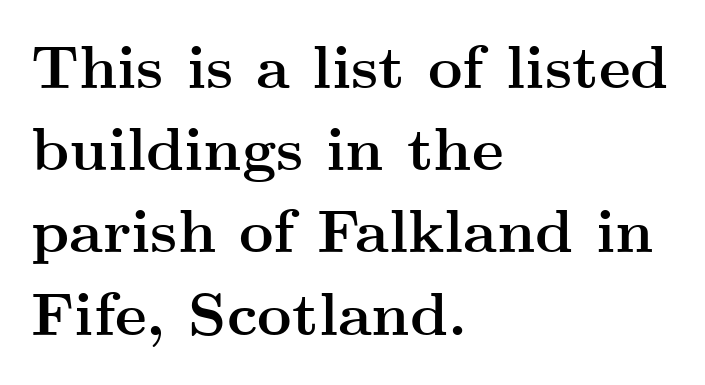
{"serif": "yes", "italic": "no", "bold": "yes", "weight": "semibold", "width": "wide", "stroke_contrast": "medium", "x_height": "small", "monospaced": "no", "underline": "no", "align": "left", "line_spacing": "normal", "line_spacing_ratio": 1.37, "letter_spacing": "normal", "letter_spacing_em": 0.0, "glyph_px": 60}
